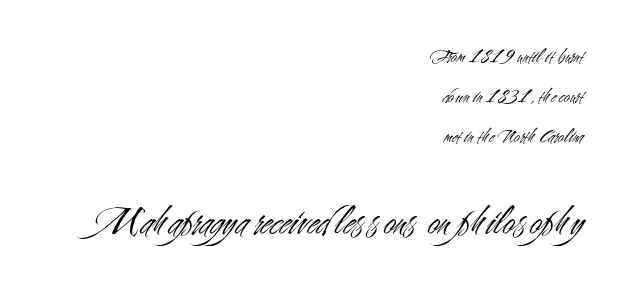
{"serif": "no", "bold": "no", "weight": "light", "width": "condensed", "stroke_contrast": "medium", "x_height": "small", "monospaced": "no", "underline": "no", "align": "right", "line_spacing": "loose", "line_spacing_ratio": 1.9, "letter_spacing": "normal", "letter_spacing_em": 0.0, "larger_block": "second", "size_ratio": 2.0, "glyph_px": 42}
